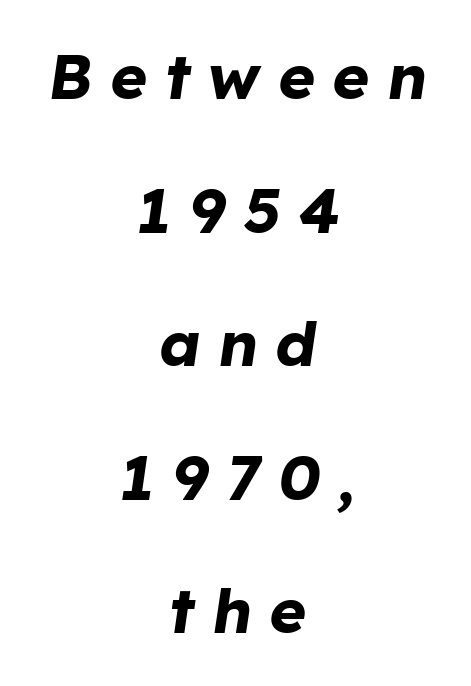
The image shows 63 px bold type, italic (leaning right); set centered, loose line spacing (2.12x), unusually wide letter spacing (+0.28 em), not underlined; low stroke contrast and a medium x-height.
